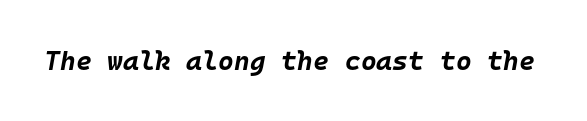
The image shows 27 px bold type, italic (leaning right); set normal letter spacing, not underlined.
